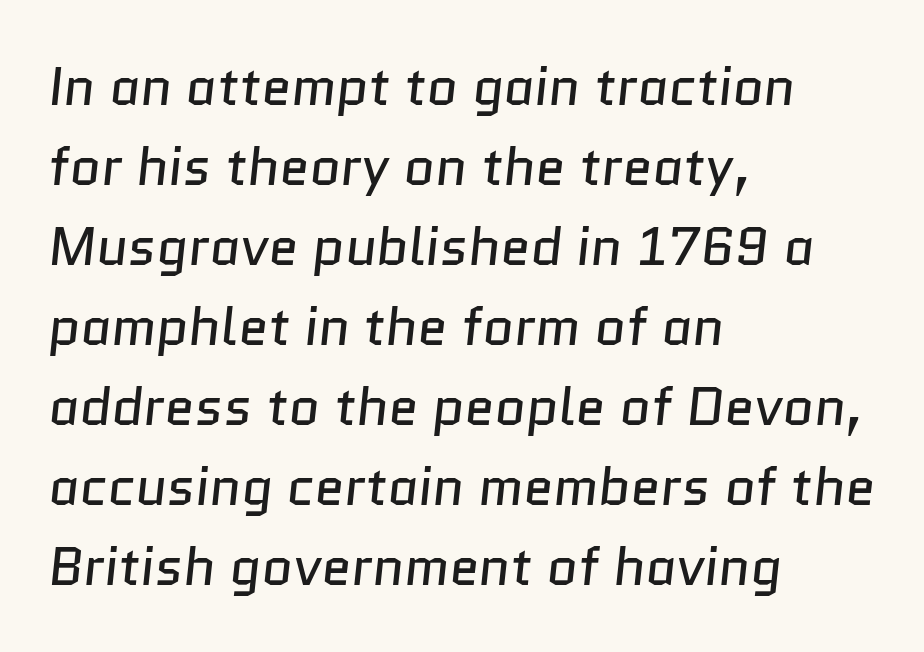
Q: Is the text bold? A: No.
Q: Is the typeface a serif or a sans-serif typeface? A: Sans-serif.
Q: Is the text underlined? A: No.
Q: How is the paragraph aligned? A: Left-aligned.
Q: Is the spacing between letters normal or unusually wide? A: Normal.
Q: Is the spacing between lines tight, normal or loose? A: Normal.
Q: Width (condensed, normal, or wide)? A: Normal.
Q: Stroke contrast? A: Low.
Q: x-height? A: Medium.
Q: Monospaced? A: No.
